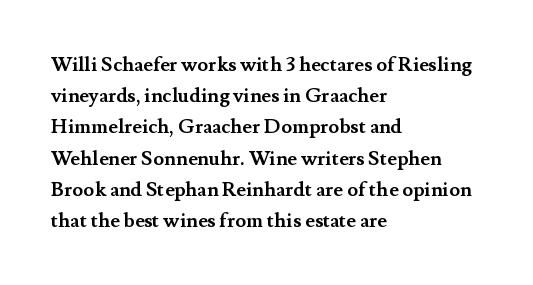
Q: Is the text bold? A: Yes.
Q: Is the text italic (slanted)? A: No, it is upright.
Q: Is the text underlined? A: No.
Q: How is the paragraph aligned? A: Left-aligned.
Q: Is the spacing between letters normal or unusually wide? A: Normal.
Q: Is the spacing between lines tight, normal or loose? A: Normal.
